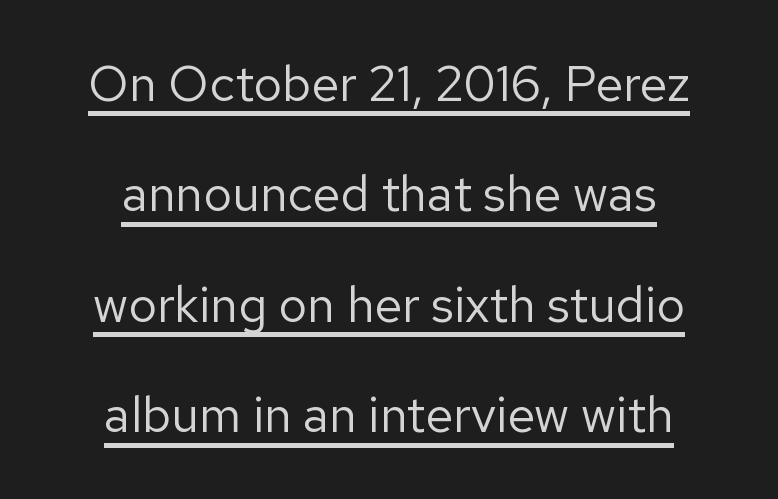
The image shows 50 px regular-weight sans-serif type, upright; set centered, loose line spacing (2.21x), normal letter spacing, underlined; low stroke contrast and a medium x-height.
